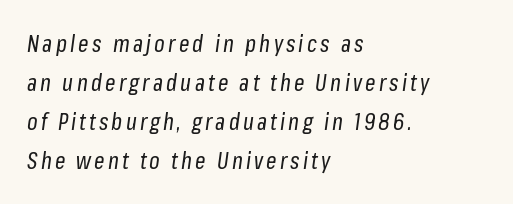
A classic flush-left, rag-right setting is used for this passage. The strip under each line holds only bare page. No chunkiness to these letters — they're not bold. Is the type slanted? Yes — the strokes lean at a clear angle. This sample keeps an unexceptional amount of space between lines.
